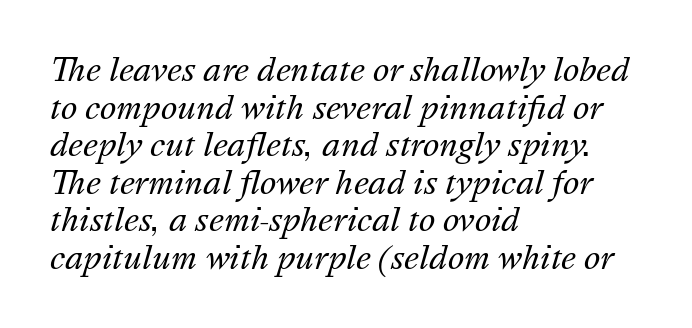
The image shows 31 px regular-weight type, italic (leaning right); set left-aligned, line spacing 1.21x, normal letter spacing, not underlined; medium stroke contrast and a medium x-height.
